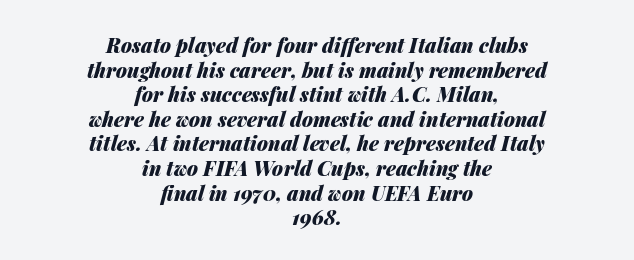
Q: Is the text bold? A: Yes.
Q: Is the text italic (slanted)? A: Yes, it leans right by about 14 degrees.
Q: Is the text underlined? A: No.
Q: How is the paragraph aligned? A: Centered.
Q: Is the spacing between letters normal or unusually wide? A: Normal.
